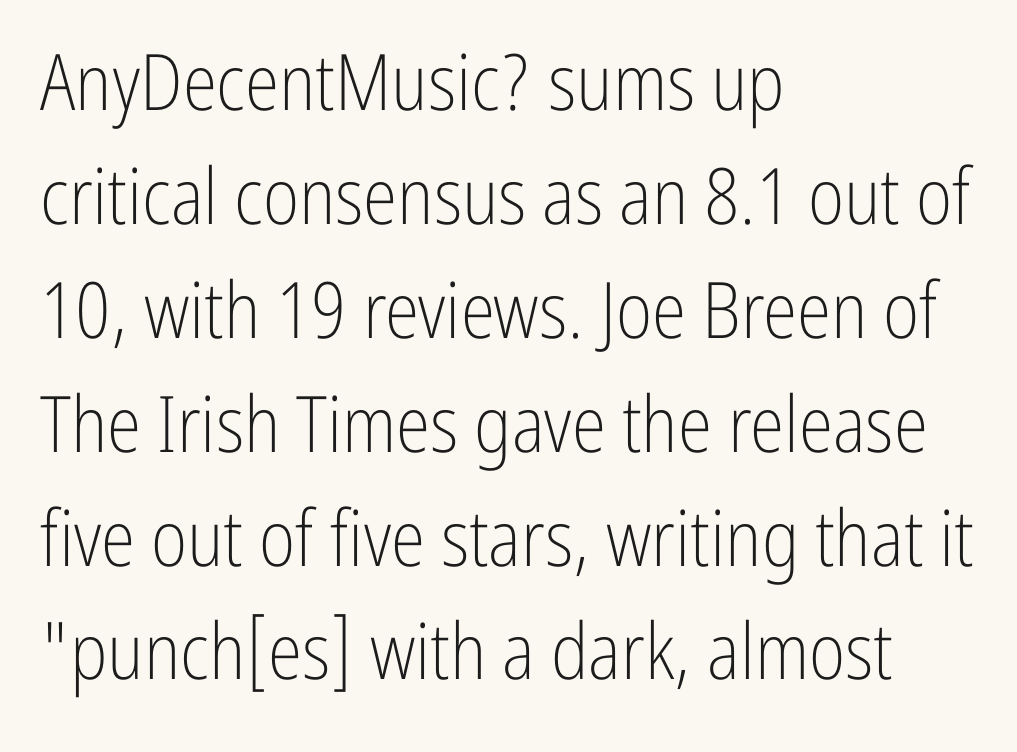
{"serif": "no", "italic": "no", "bold": "no", "weight": "light", "width": "condensed", "stroke_contrast": "low", "x_height": "medium", "monospaced": "no", "underline": "no", "align": "left", "line_spacing": "normal", "line_spacing_ratio": 1.46, "letter_spacing": "normal", "letter_spacing_em": 0.0, "glyph_px": 78}
